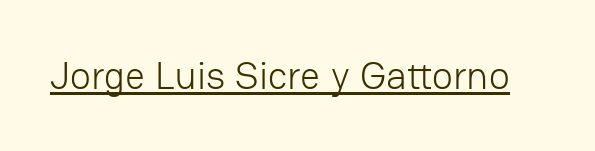
Note the varied advance widths — an 'i' is clearly narrower than an 'm'. Every stem runs plumb, perpendicular to the baseline. Emphasis is given by a line drawn under the lettering. Tracking value appears to be zero — textbook default spacing.
